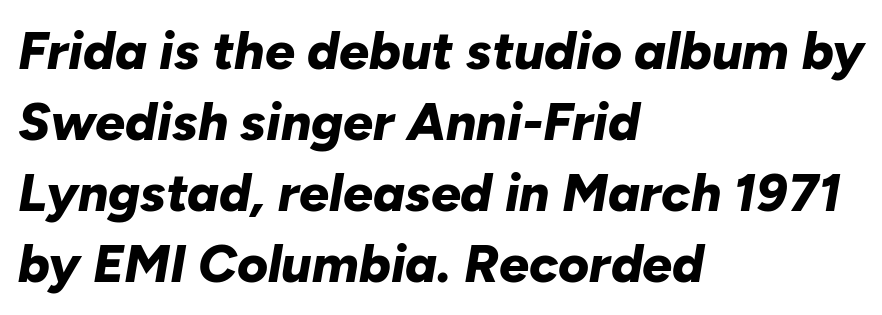
The image shows 53 px bold type, italic (leaning right); set left-aligned, normal line spacing (1.34x), normal letter spacing, not underlined; low stroke contrast and a medium x-height.
